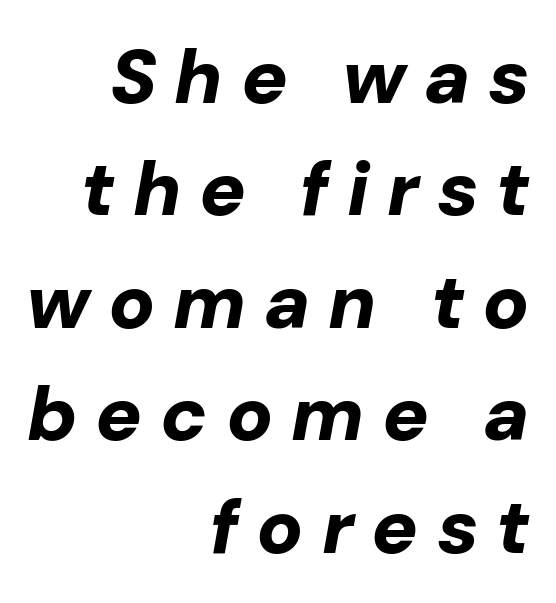
These lines are rendered in a variable-pitch font. Stroke thickness is high; the sample reads as a true bold. Decoration check: the copy has no underline. Display-style spreading of the glyphs; the letterfit is very open.
